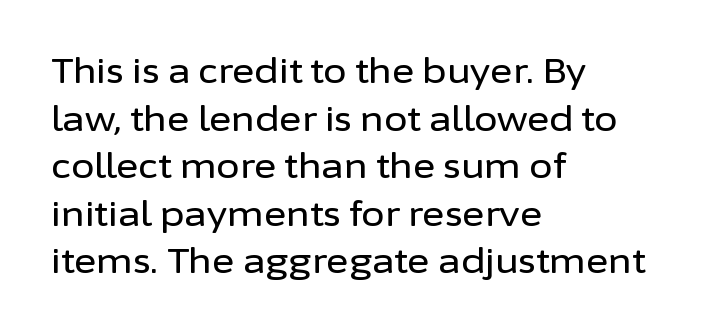
The image shows 34 px sans-serif type, upright; set left-aligned, normal line spacing (1.4x), normal letter spacing, not underlined; low stroke contrast and a medium x-height.
